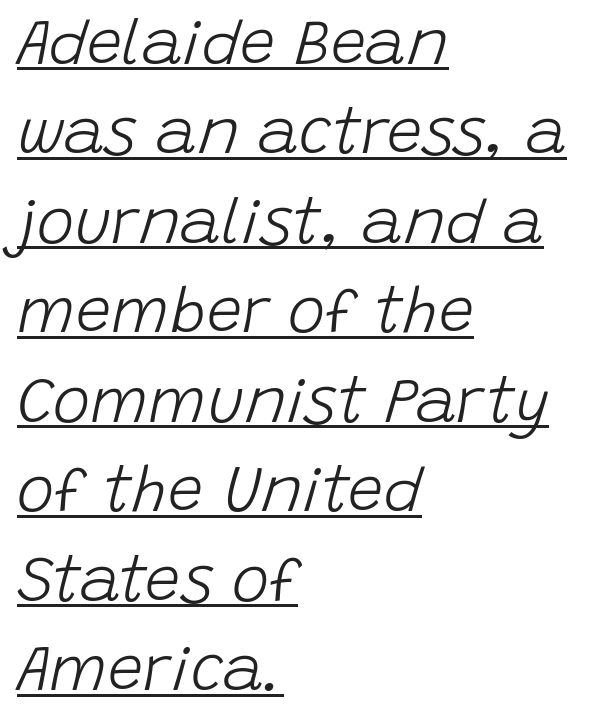
The image shows 63 px light type, italic (leaning right); set left-aligned, normal line spacing (1.42x), normal letter spacing, underlined; low stroke contrast and a large x-height.
